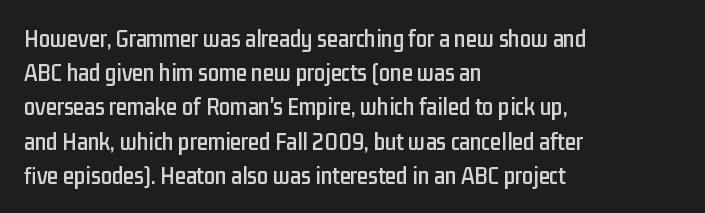
{"italic": "no", "underline": "no", "align": "left", "line_spacing": "normal", "line_spacing_ratio": 1.37, "letter_spacing": "normal", "letter_spacing_em": 0.0, "glyph_px": 25}
